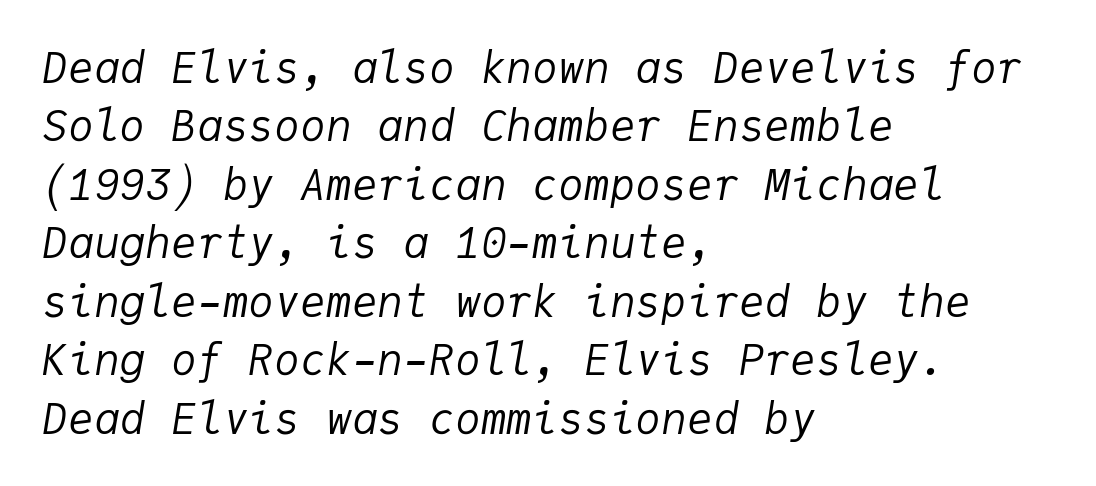
Q: Is the text bold? A: No.
Q: Is the text italic (slanted)? A: Yes, it leans right by about 9 degrees.
Q: Is the text underlined? A: No.
Q: How is the paragraph aligned? A: Left-aligned.
Q: Is the spacing between letters normal or unusually wide? A: Normal.
Q: Is the spacing between lines tight, normal or loose? A: Normal.
Q: Width (condensed, normal, or wide)? A: Normal.
Q: Stroke contrast? A: Low.
Q: x-height? A: Medium.
Q: Monospaced? A: Yes.
